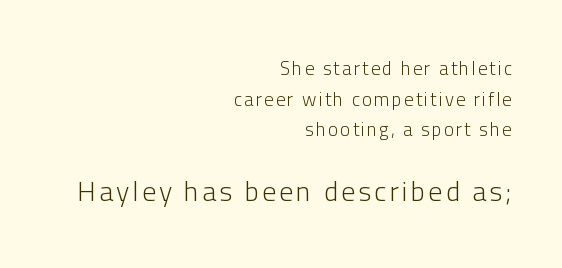
Q: Is the text bold? A: No.
Q: Is the text italic (slanted)? A: No, it is upright.
Q: Is the typeface a serif or a sans-serif typeface? A: Sans-serif.
Q: Is the text underlined? A: No.
Q: How is the paragraph aligned? A: Right-aligned.
Q: Is the spacing between lines tight, normal or loose? A: Normal.
Q: Which block of text is set in a larger size, the first (top) or the second (bottom)? A: The second (bottom) one.
Q: Width (condensed, normal, or wide)? A: Normal.
Q: Stroke contrast? A: Low.
Q: x-height? A: Medium.
Q: Monospaced? A: No.
